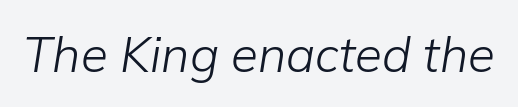
{"italic": "yes", "lean": "right", "slant_degrees": 9, "bold": "no", "weight": "light", "width": "normal", "stroke_contrast": "low", "x_height": "medium", "monospaced": "no", "underline": "no", "letter_spacing": "normal", "letter_spacing_em": 0.0, "glyph_px": 49}
